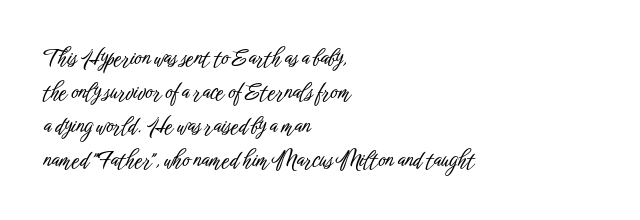
{"underline": "no", "align": "left", "line_spacing": "normal", "line_spacing_ratio": 1.55, "letter_spacing": "normal", "letter_spacing_em": 0.0, "glyph_px": 22}
